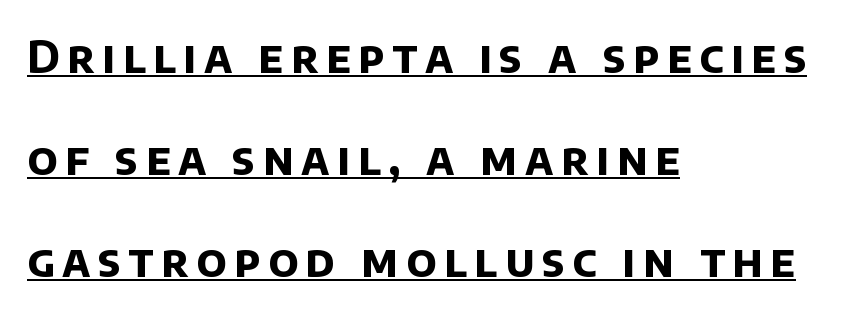
Q: Is the text bold? A: Yes.
Q: Is the typeface a serif or a sans-serif typeface? A: Sans-serif.
Q: Is the text underlined? A: Yes.
Q: How is the paragraph aligned? A: Left-aligned.
Q: Is the spacing between lines tight, normal or loose? A: Loose.
Q: Width (condensed, normal, or wide)? A: Normal.
Q: Stroke contrast? A: Low.
Q: x-height? A: Large.
Q: Monospaced? A: No.
